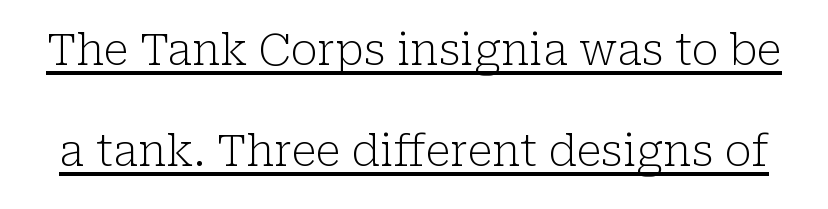
Q: Is the text bold? A: No.
Q: Is the text italic (slanted)? A: No, it is upright.
Q: Is the typeface a serif or a sans-serif typeface? A: Serif.
Q: Is the text underlined? A: Yes.
Q: Is the spacing between letters normal or unusually wide? A: Normal.
Q: Is the spacing between lines tight, normal or loose? A: Loose.
Q: Width (condensed, normal, or wide)? A: Normal.
Q: Stroke contrast? A: Low.
Q: x-height? A: Medium.
Q: Monospaced? A: No.
